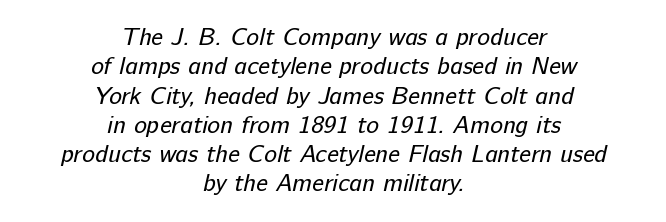
{"bold": "no", "underline": "no", "align": "center", "line_spacing_ratio": 1.22, "letter_spacing": "normal", "letter_spacing_em": 0.0, "glyph_px": 24}
